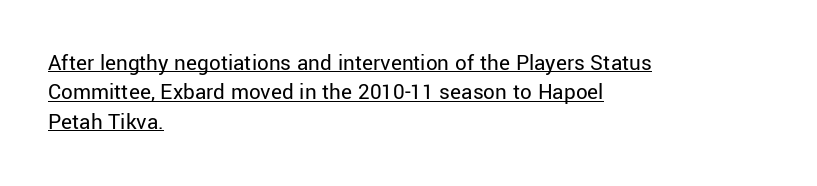
Q: Is the text bold? A: No.
Q: Is the text italic (slanted)? A: No, it is upright.
Q: Is the text underlined? A: Yes.
Q: How is the paragraph aligned? A: Left-aligned.
Q: Is the spacing between letters normal or unusually wide? A: Normal.
Q: Is the spacing between lines tight, normal or loose? A: Normal.
